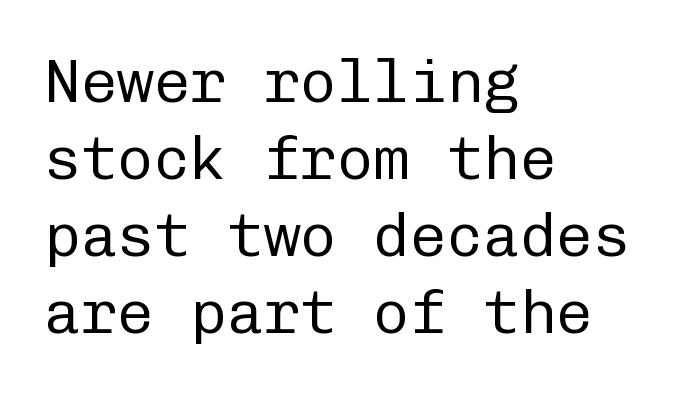
{"serif": "no", "italic": "no", "bold": "no", "weight": "regular", "width": "normal", "stroke_contrast": "low", "x_height": "medium", "monospaced": "yes", "underline": "no", "align": "left", "line_spacing": "normal", "line_spacing_ratio": 1.26, "letter_spacing": "normal", "letter_spacing_em": 0.0, "glyph_px": 61}
